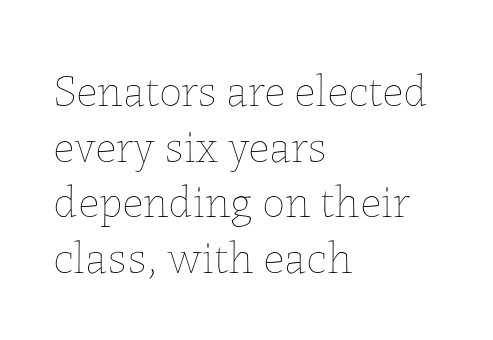
{"italic": "no", "bold": "no", "weight": "thin", "width": "normal", "stroke_contrast": "low", "x_height": "medium", "monospaced": "no", "underline": "no", "align": "left", "line_spacing_ratio": 1.21, "letter_spacing": "normal", "letter_spacing_em": 0.0, "glyph_px": 46}
